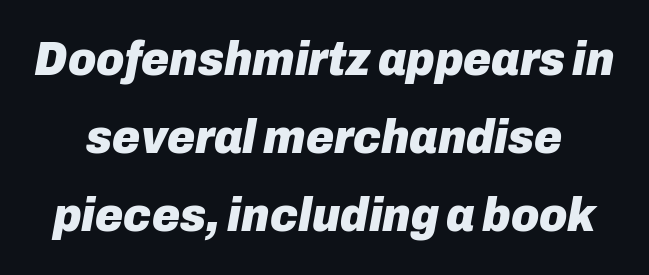
{"italic": "yes", "lean": "right", "slant_degrees": 10, "bold": "yes", "weight": "heavy", "width": "normal", "stroke_contrast": "low", "x_height": "medium", "monospaced": "no", "underline": "no", "line_spacing": "normal", "line_spacing_ratio": 1.63, "letter_spacing": "normal", "letter_spacing_em": 0.0, "glyph_px": 48}
